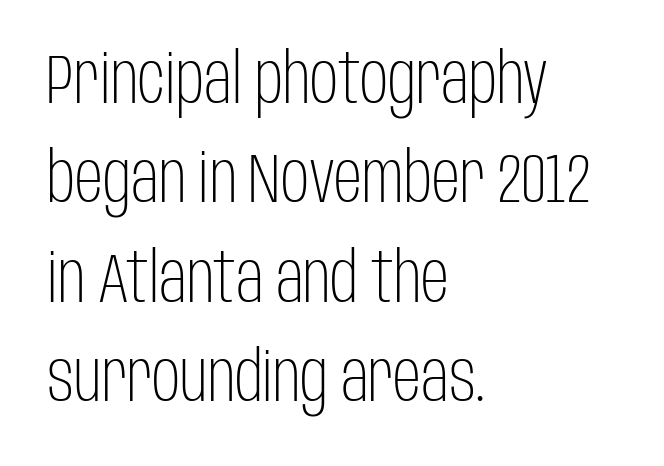
The image shows 70 px light, condensed sans-serif type, upright; set left-aligned, normal line spacing (1.42x), normal letter spacing, not underlined; low stroke contrast and a large x-height.
